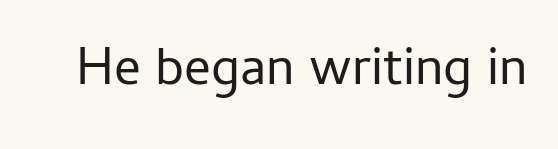
No feet cap the strokes, marking this as sans-serif type. How are the letters spaced? Ordinarily, with no added tracking. Heft: none added — not bold. These lines are rendered in a variable-pitch font.
